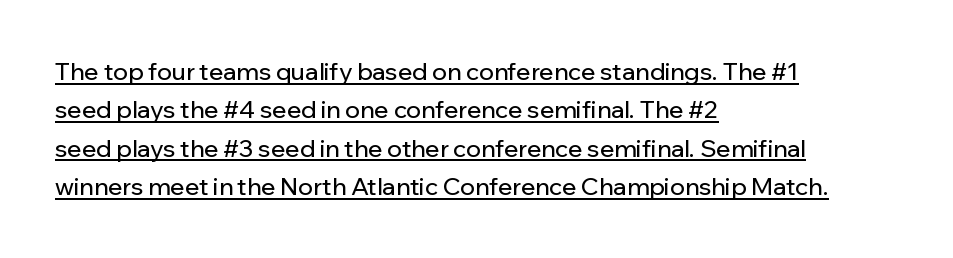
{"italic": "no", "underline": "yes", "align": "left", "line_spacing": "normal", "line_spacing_ratio": 1.6, "letter_spacing": "normal", "letter_spacing_em": 0.0, "glyph_px": 24}
